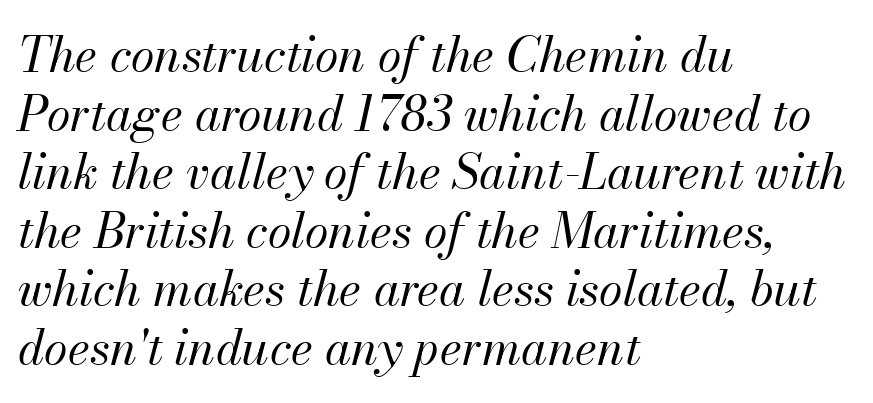
Q: Is the text bold? A: No.
Q: Is the text italic (slanted)? A: Yes, it leans right by about 13 degrees.
Q: Is the text underlined? A: No.
Q: How is the paragraph aligned? A: Left-aligned.
Q: Is the spacing between letters normal or unusually wide? A: Normal.
Q: Width (condensed, normal, or wide)? A: Normal.
Q: Stroke contrast? A: Medium.
Q: x-height? A: Small.
Q: Monospaced? A: No.
